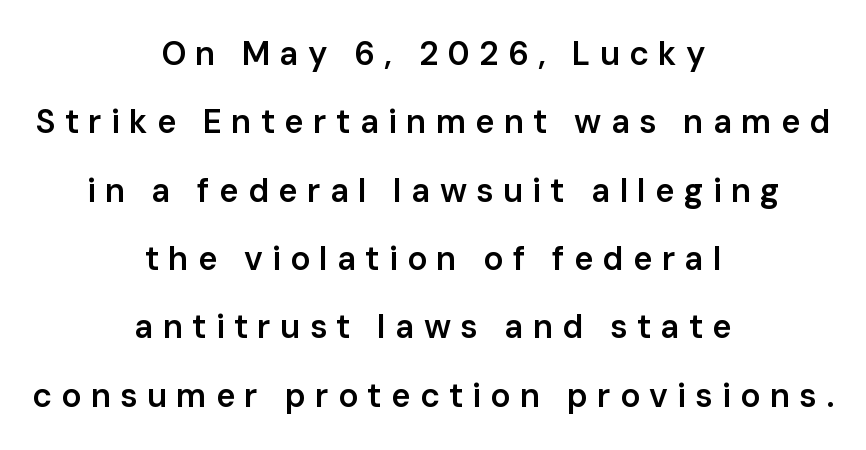
{"serif": "no", "italic": "no", "bold": "semi", "weight": "semibold", "width": "normal", "stroke_contrast": "low", "x_height": "medium", "monospaced": "no", "underline": "no", "align": "center", "line_spacing": "loose", "line_spacing_ratio": 2.07, "letter_spacing": "wide", "letter_spacing_em": 0.28, "glyph_px": 33}
